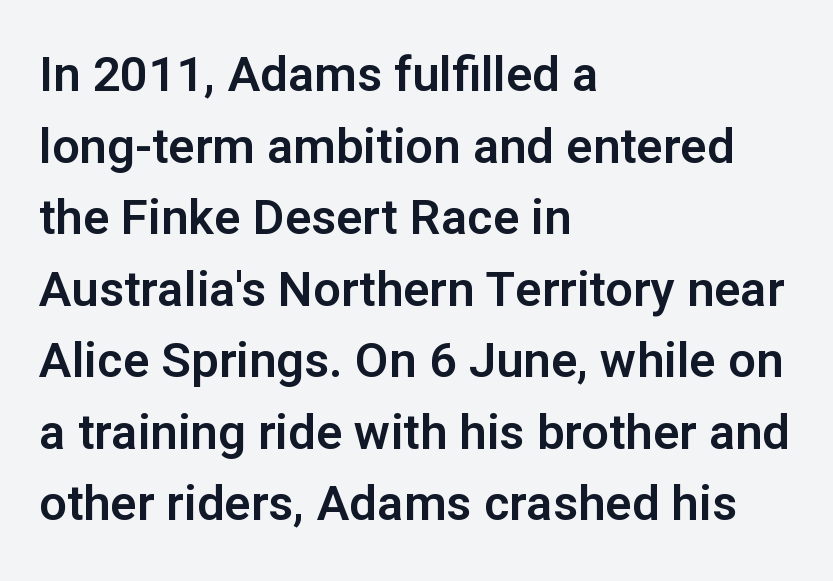
{"serif": "no", "italic": "no", "width": "normal", "stroke_contrast": "low", "x_height": "medium", "monospaced": "no", "underline": "no", "align": "left", "line_spacing": "normal", "line_spacing_ratio": 1.46, "letter_spacing": "normal", "letter_spacing_em": 0.0, "glyph_px": 49}
